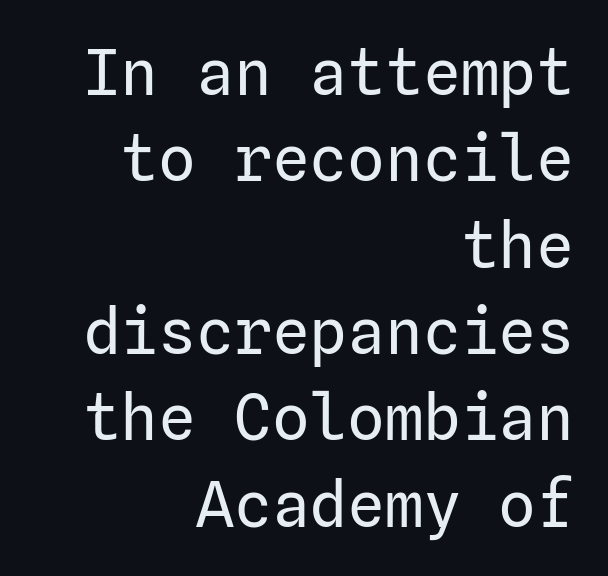
Q: Is the text bold? A: No.
Q: Is the text italic (slanted)? A: No, it is upright.
Q: Is the typeface a serif or a sans-serif typeface? A: Sans-serif.
Q: Is the text underlined? A: No.
Q: How is the paragraph aligned? A: Right-aligned.
Q: Is the spacing between letters normal or unusually wide? A: Normal.
Q: Is the spacing between lines tight, normal or loose? A: Normal.
Q: Width (condensed, normal, or wide)? A: Normal.
Q: Stroke contrast? A: Low.
Q: x-height? A: Medium.
